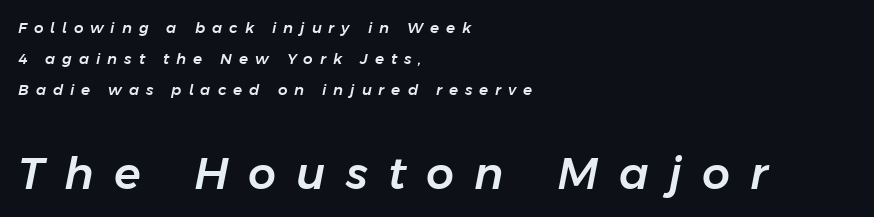
{"italic": "yes", "lean": "right", "slant_degrees": 11, "width": "normal", "stroke_contrast": "low", "x_height": "medium", "monospaced": "no", "underline": "no", "align": "left", "line_spacing": "loose", "line_spacing_ratio": 2.08, "letter_spacing": "wide", "letter_spacing_em": 0.46, "larger_block": "second", "size_ratio": 2.93, "glyph_px": 44}
